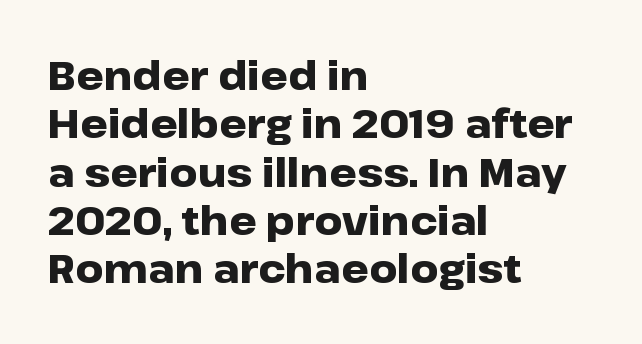
Look at the tracking — it's just the regular setting, nothing added. Type without underlining. Posture: upright roman. The glyphs have the mass of a bold cut. The font family rendered here belongs to the sans-serif group. Typeset ragged right — the left edge is the straight one.
